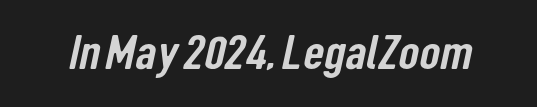
The characters display no serif detailing; their extremities are plain. Unmarked baselines from the first word to the last. The letters advance in unequal steps, a hallmark of proportional type. This sample uses plain, unmodified letter spacing.
